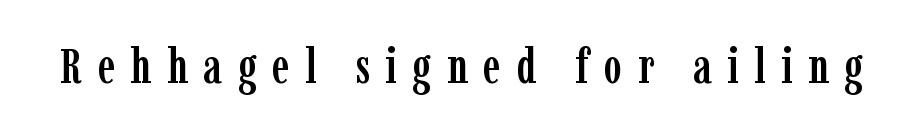
{"serif": "yes", "italic": "no", "width": "condensed", "stroke_contrast": "low", "x_height": "medium", "monospaced": "no", "underline": "no", "letter_spacing": "wide", "letter_spacing_em": 0.31, "glyph_px": 49}
